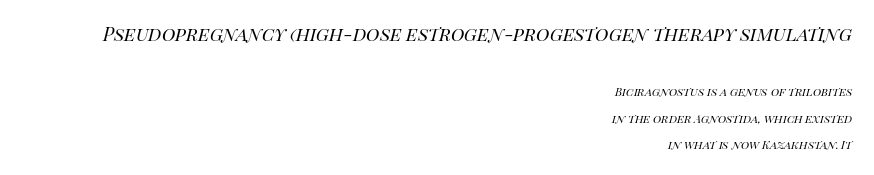
The image shows 23 px text type, italic (leaning right); set right-aligned, loose line spacing (1.9x), normal letter spacing, not underlined; the first (top) block is 1.64x larger.
